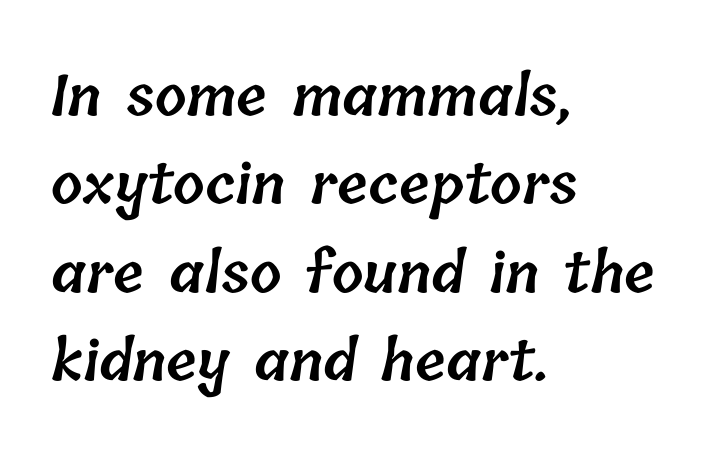
{"bold": "semi", "weight": "semibold", "width": "normal", "stroke_contrast": "low", "x_height": "medium", "monospaced": "no", "underline": "no", "align": "left", "line_spacing": "normal", "line_spacing_ratio": 1.58, "letter_spacing": "normal", "letter_spacing_em": 0.0, "glyph_px": 56}
